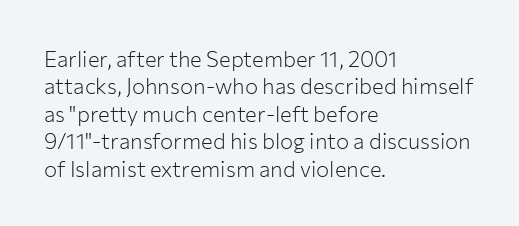
Counters stay open thanks to moderate or lighter strokes. All the whitespace from short lines collects on the right. Normally led — the rows are evenly, conventionally spaced. The glyphs are unaccompanied by any horizontal stroke below them.
